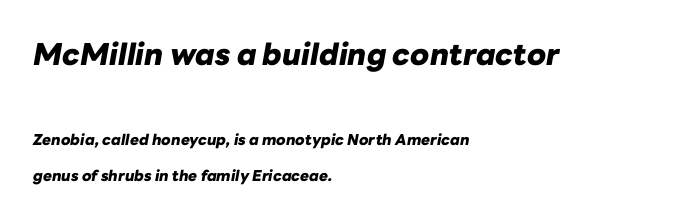
The image shows 30 px heavy type, italic (leaning right); set left-aligned, loose line spacing (2.4x), normal letter spacing, not underlined; the first (top) block is 2.0x larger; low stroke contrast and a medium x-height.
